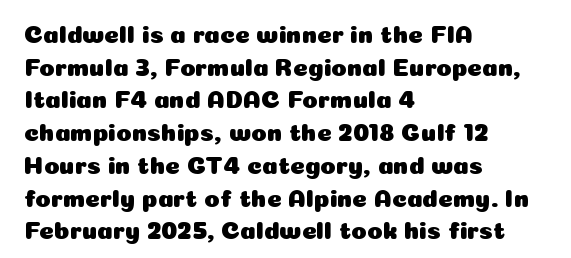
{"italic": "no", "underline": "no", "align": "left", "line_spacing": "normal", "line_spacing_ratio": 1.31, "letter_spacing": "normal", "letter_spacing_em": 0.0, "glyph_px": 25}
